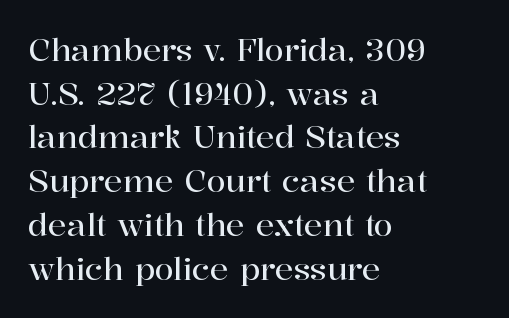
{"serif": "yes", "italic": "no", "width": "normal", "stroke_contrast": "high", "x_height": "medium", "monospaced": "no", "underline": "no", "align": "left", "line_spacing": "normal", "line_spacing_ratio": 1.41, "letter_spacing": "normal", "letter_spacing_em": 0.0, "glyph_px": 31}
